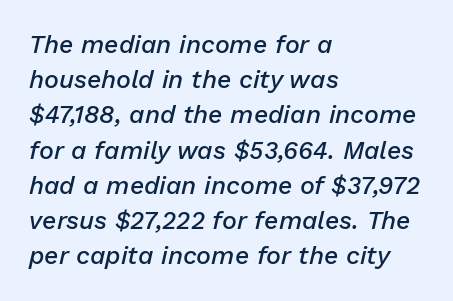
{"italic": "yes", "lean": "right", "slant_degrees": 13, "bold": "semi", "underline": "no", "align": "left", "line_spacing": "normal", "line_spacing_ratio": 1.41, "letter_spacing": "normal", "letter_spacing_em": 0.0, "glyph_px": 25}
